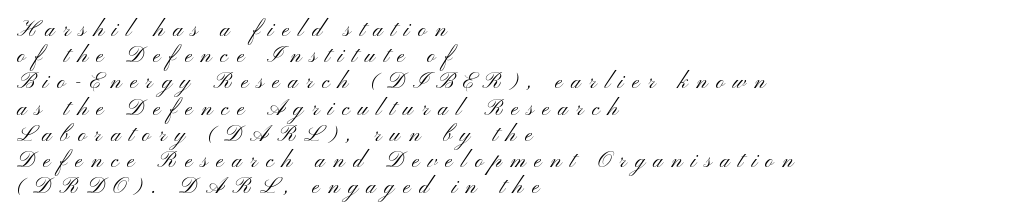
Quick note: underline off. Is the letter spacing exaggerated? Yes — the characters are pushed far apart. A student would call this left alignment; a typographer would say flush left, rag right. The cut favours lightness, reaching ordinary text weight at its darkest.
